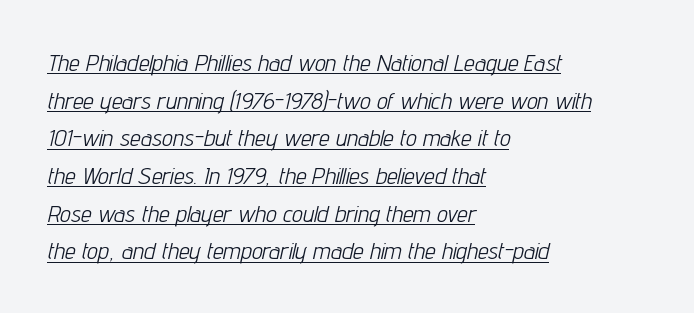
{"italic": "yes", "lean": "right", "slant_degrees": 12, "bold": "no", "underline": "yes", "align": "left", "line_spacing": "normal", "line_spacing_ratio": 1.57, "letter_spacing": "normal", "letter_spacing_em": 0.0, "glyph_px": 24}
